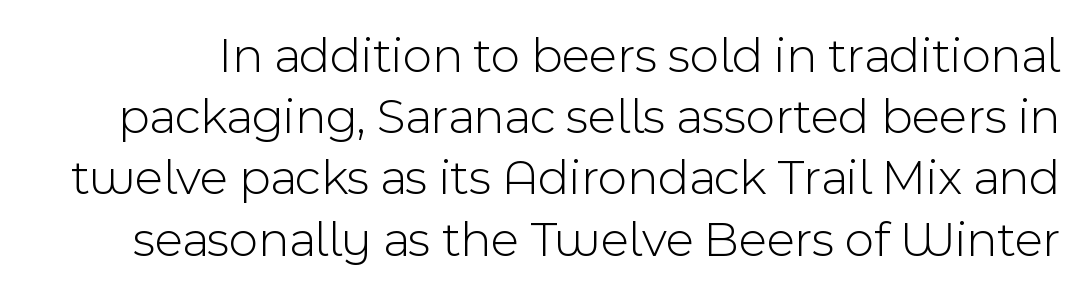
{"serif": "no", "italic": "no", "bold": "no", "weight": "light", "width": "normal", "x_height": "medium", "monospaced": "no", "underline": "no", "line_spacing_ratio": 1.2, "letter_spacing": "normal", "letter_spacing_em": 0.0, "glyph_px": 51}
